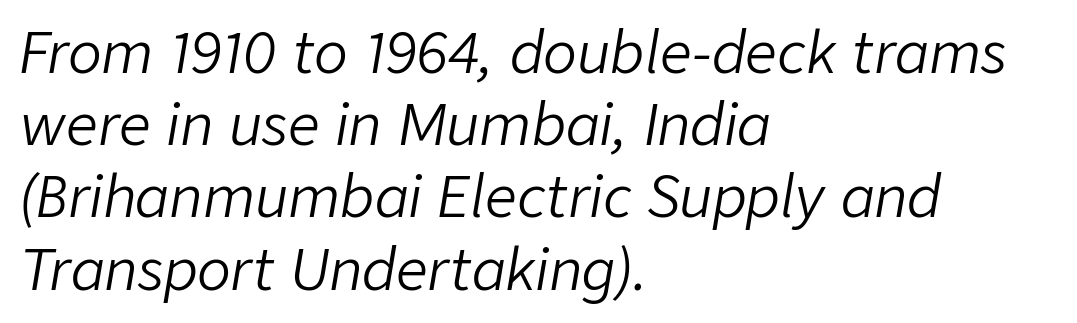
The image shows 56 px light type, italic (leaning right); set left-aligned, normal line spacing (1.29x), normal letter spacing, not underlined; low stroke contrast and a medium x-height.
